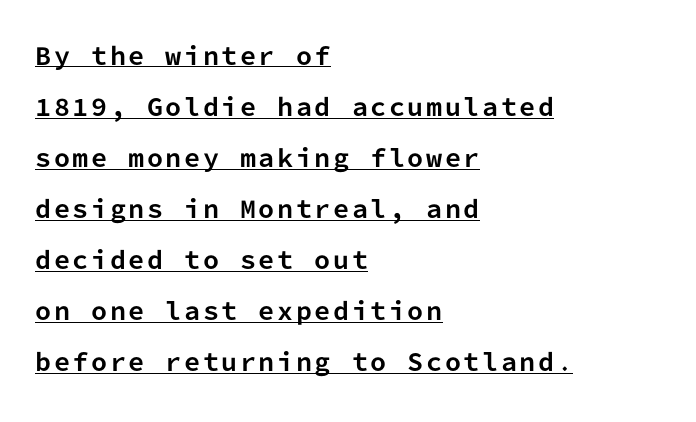
A continuous stroke trails under the words, as in a hyperlink. Horizontally, the lines are justified to the leading edge only. Emphasis by weight is at full strength: bold. Students, observe: this is what heavily led, spacious text looks like. It's the straight-up-and-down kind of type.
